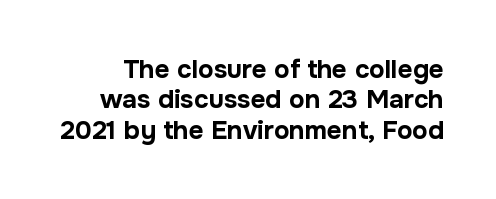
Q: Is the text bold? A: Yes.
Q: Is the text italic (slanted)? A: No, it is upright.
Q: Is the text underlined? A: No.
Q: Is the spacing between letters normal or unusually wide? A: Normal.
